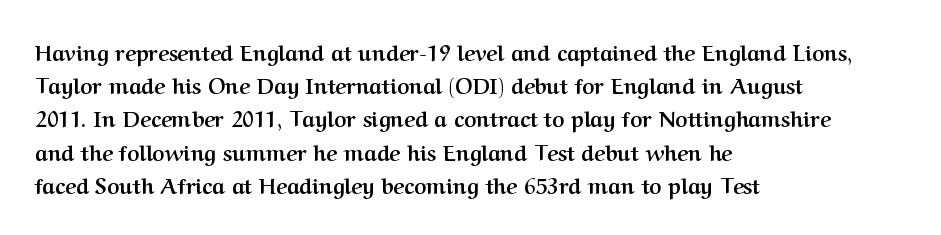
The font is running at its bold setting. Letters rest on an invisible, unmarked baseline. Students, note that the glyphs here touch the page at normal intervals. The rendering anchors every line to the left-hand side.
